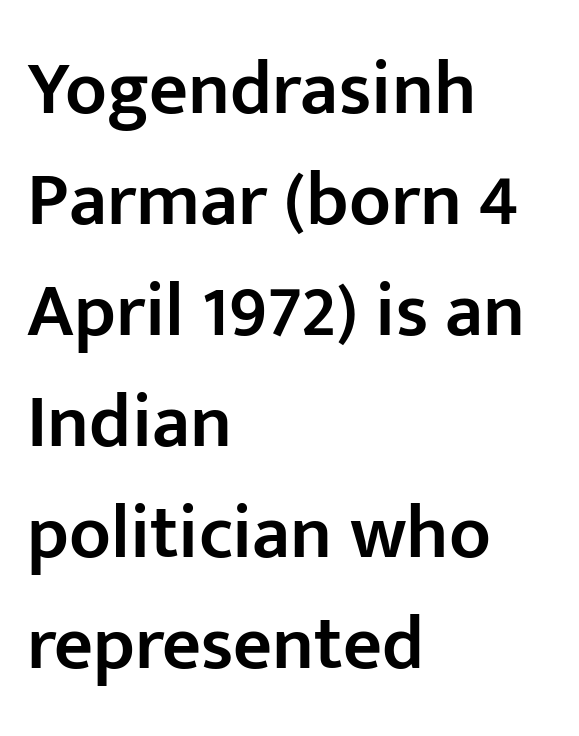
A bare baseline throughout the passage. The lines in this sample share a left origin and differ only in where they stop. Set as a demibold, roughly 600 on the weight scale. No italicization has been applied; the sample stays upright.
